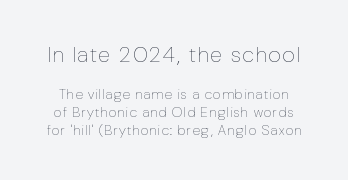
The image shows 22 px text type, upright; set normal line spacing (1.26x), not underlined; the first (top) block is 1.57x larger.
